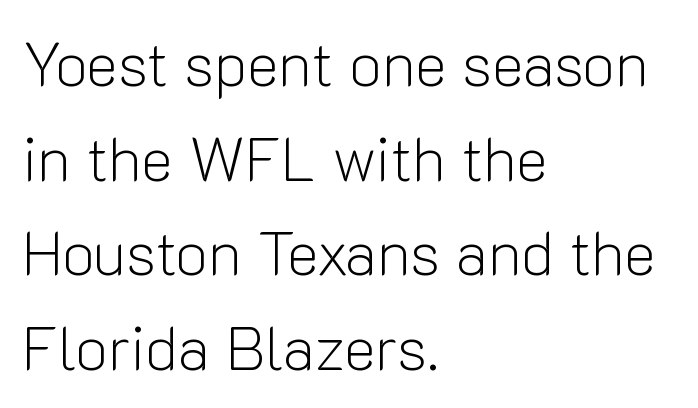
The image shows 61 px light sans-serif type, upright; set left-aligned, normal line spacing (1.55x), normal letter spacing, not underlined; low stroke contrast and a medium x-height.
